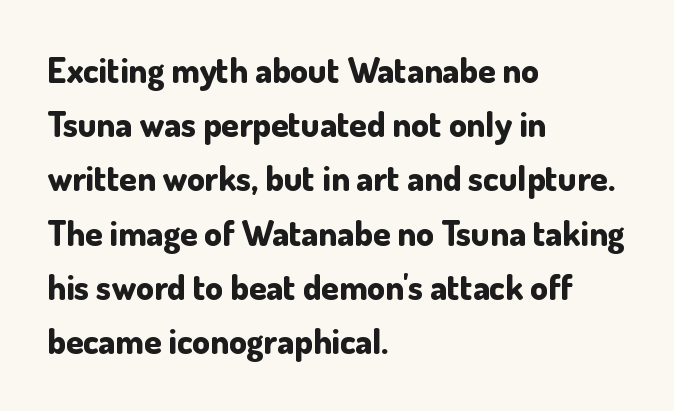
{"serif": "no", "italic": "no", "bold": "yes", "weight": "bold", "width": "normal", "stroke_contrast": "low", "x_height": "small", "monospaced": "no", "underline": "no", "align": "left", "line_spacing": "normal", "line_spacing_ratio": 1.55, "letter_spacing": "normal", "letter_spacing_em": 0.0, "glyph_px": 35}
